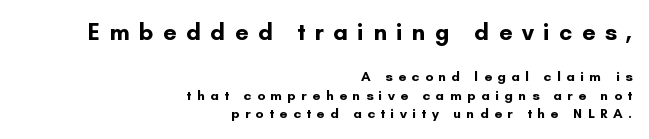
{"italic": "no", "bold": "yes", "underline": "no", "align": "right", "line_spacing": "normal", "line_spacing_ratio": 1.3, "letter_spacing": "wide", "letter_spacing_em": 0.39, "larger_block": "first", "size_ratio": 1.71, "glyph_px": 24}
